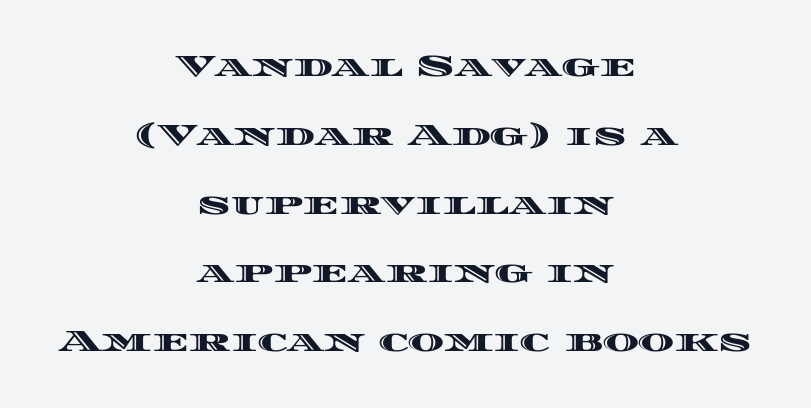
{"italic": "no", "width": "wide", "x_height": "large", "monospaced": "no", "underline": "no", "align": "center", "line_spacing": "loose", "line_spacing_ratio": 2.22, "letter_spacing": "normal", "letter_spacing_em": 0.0, "glyph_px": 31}
